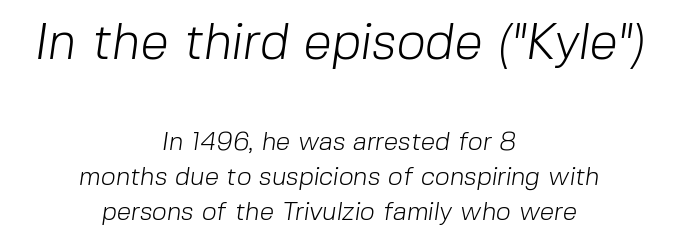
The image shows 51 px light sans-serif type; set centered, normal line spacing (1.35x), normal letter spacing, not underlined; the first (top) block is 1.96x larger; low stroke contrast and a medium x-height.
